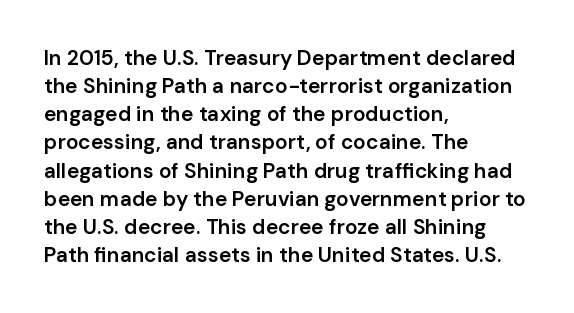
The axis of the letterforms is exactly vertical. The block of text has a typical density, with ordinary space between rows. Plain, unruled lines of type. Slightly chunky letters — semibold, I'd say, not full bold. Left-aligned paragraph, ragged on the right.
